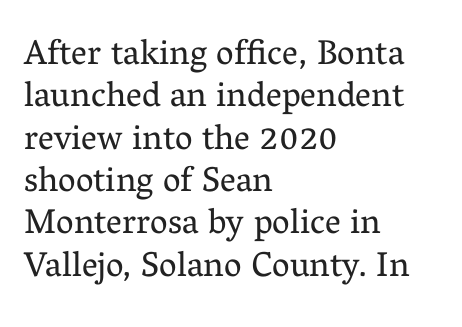
The image shows 35 px regular-weight serif type, upright; set left-aligned, line spacing 1.21x, normal letter spacing, not underlined; medium stroke contrast and a medium x-height.
